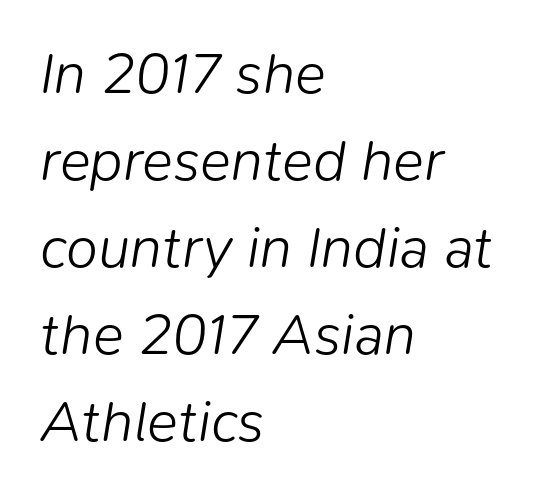
{"italic": "yes", "lean": "right", "slant_degrees": 9, "bold": "no", "weight": "light", "width": "normal", "stroke_contrast": "low", "x_height": "medium", "monospaced": "no", "underline": "no", "align": "left", "line_spacing": "normal", "line_spacing_ratio": 1.5, "letter_spacing": "normal", "letter_spacing_em": 0.0, "glyph_px": 58}
